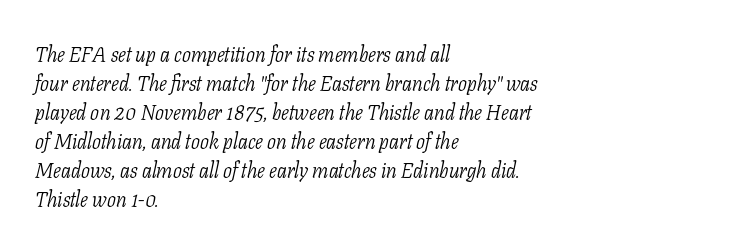
{"italic": "yes", "lean": "right", "slant_degrees": 11, "bold": "no", "underline": "no", "align": "left", "line_spacing": "normal", "line_spacing_ratio": 1.38, "letter_spacing": "normal", "letter_spacing_em": 0.0, "glyph_px": 21}
